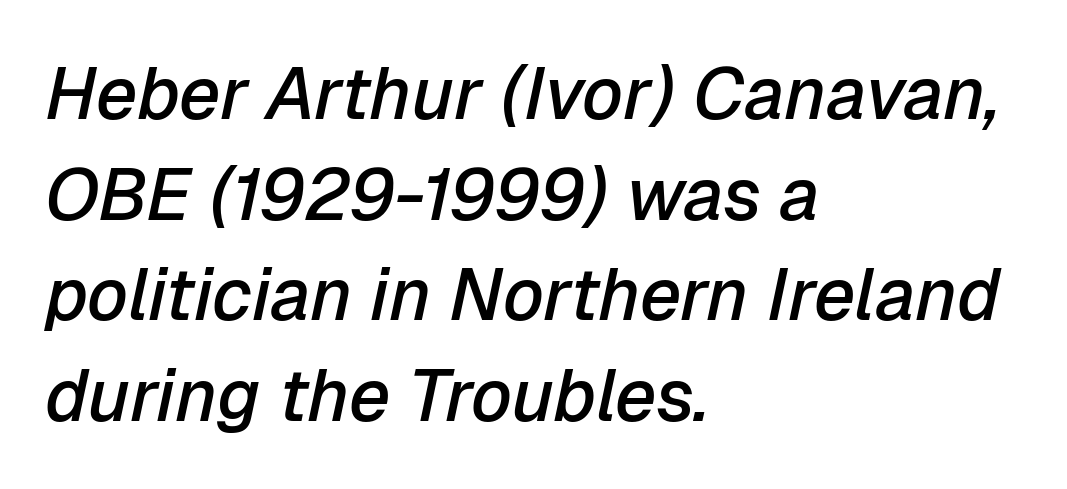
{"italic": "yes", "lean": "right", "slant_degrees": 12, "bold": "semi", "weight": "semibold", "width": "normal", "stroke_contrast": "low", "x_height": "medium", "monospaced": "no", "underline": "no", "align": "left", "line_spacing": "normal", "line_spacing_ratio": 1.38, "letter_spacing": "normal", "letter_spacing_em": 0.0, "glyph_px": 73}
